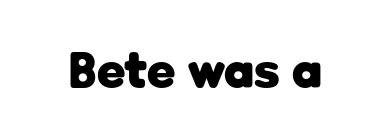
The image shows 52 px heavy sans-serif type, upright; set normal letter spacing, not underlined; low stroke contrast and a medium x-height.
